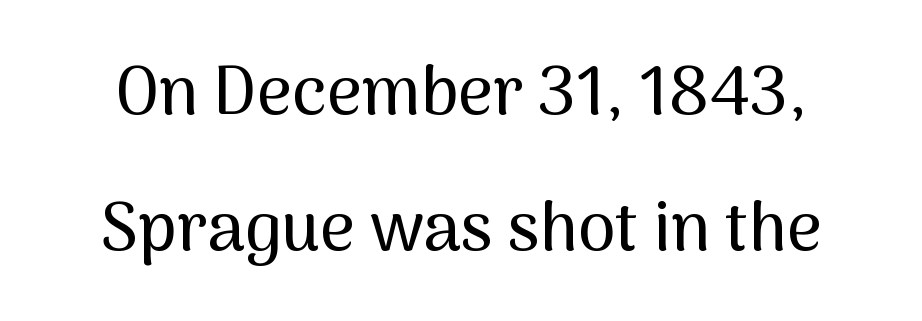
Q: Is the text italic (slanted)? A: No, it is upright.
Q: Is the typeface a serif or a sans-serif typeface? A: Sans-serif.
Q: Is the text underlined? A: No.
Q: Is the spacing between letters normal or unusually wide? A: Normal.
Q: Is the spacing between lines tight, normal or loose? A: Loose.
Q: Width (condensed, normal, or wide)? A: Normal.
Q: Stroke contrast? A: Medium.
Q: x-height? A: Medium.
Q: Monospaced? A: No.
